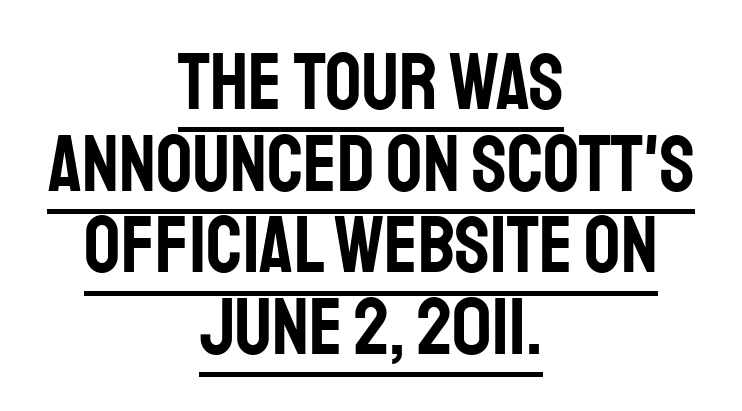
Q: Is the text italic (slanted)? A: No, it is upright.
Q: Is the typeface a serif or a sans-serif typeface? A: Sans-serif.
Q: Is the text underlined? A: Yes.
Q: How is the paragraph aligned? A: Centered.
Q: Is the spacing between letters normal or unusually wide? A: Normal.
Q: Is the spacing between lines tight, normal or loose? A: Tight.
Q: Width (condensed, normal, or wide)? A: Condensed.
Q: Stroke contrast? A: Low.
Q: x-height? A: Large.
Q: Monospaced? A: No.
